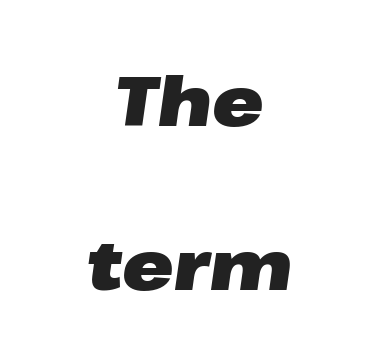
Q: Is the text bold? A: Yes.
Q: Is the text italic (slanted)? A: Yes, it leans right by about 8 degrees.
Q: Is the text underlined? A: No.
Q: How is the paragraph aligned? A: Centered.
Q: Is the spacing between letters normal or unusually wide? A: Normal.
Q: Is the spacing between lines tight, normal or loose? A: Loose.
Q: Width (condensed, normal, or wide)? A: Wide.
Q: Stroke contrast? A: Low.
Q: x-height? A: Medium.
Q: Monospaced? A: No.
